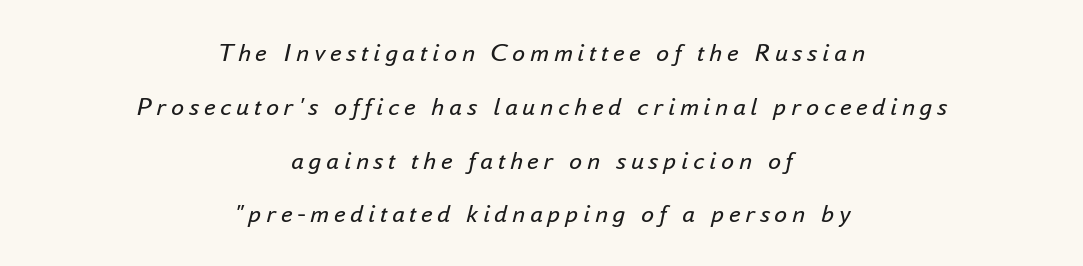
Q: Is the text bold? A: No.
Q: Is the text italic (slanted)? A: Yes, it leans right by about 16 degrees.
Q: Is the text underlined? A: No.
Q: How is the paragraph aligned? A: Centered.
Q: Is the spacing between lines tight, normal or loose? A: Loose.
